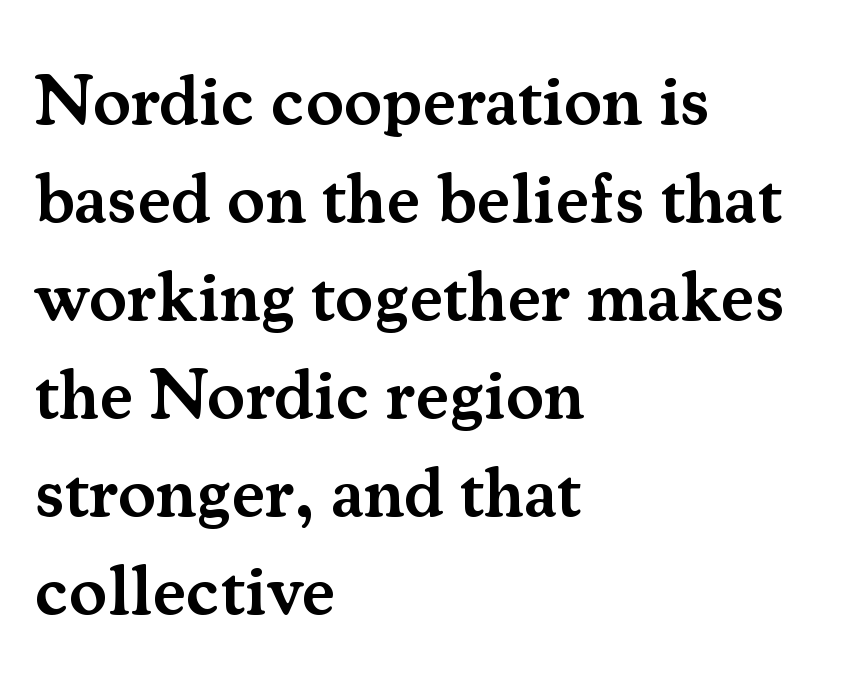
Q: Is the text bold? A: Semi-bold.
Q: Is the text italic (slanted)? A: No, it is upright.
Q: Is the typeface a serif or a sans-serif typeface? A: Serif.
Q: Is the text underlined? A: No.
Q: How is the paragraph aligned? A: Left-aligned.
Q: Is the spacing between letters normal or unusually wide? A: Normal.
Q: Is the spacing between lines tight, normal or loose? A: Normal.
Q: Width (condensed, normal, or wide)? A: Normal.
Q: Stroke contrast? A: Medium.
Q: x-height? A: Small.
Q: Monospaced? A: No.
